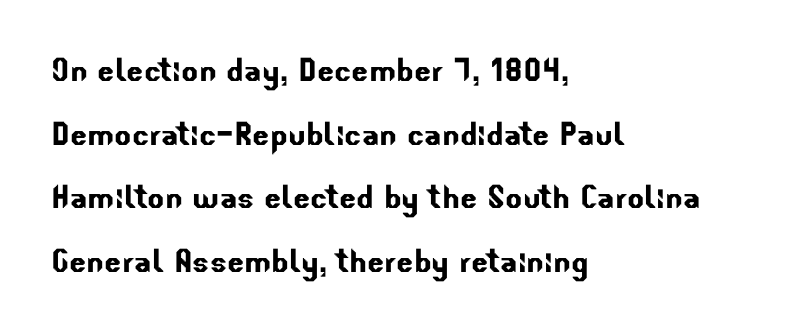
{"serif": "no", "width": "normal", "stroke_contrast": "low", "x_height": "small", "monospaced": "no", "underline": "no", "align": "left", "line_spacing": "normal", "line_spacing_ratio": 1.59, "letter_spacing": "normal", "letter_spacing_em": 0.0, "glyph_px": 40}
